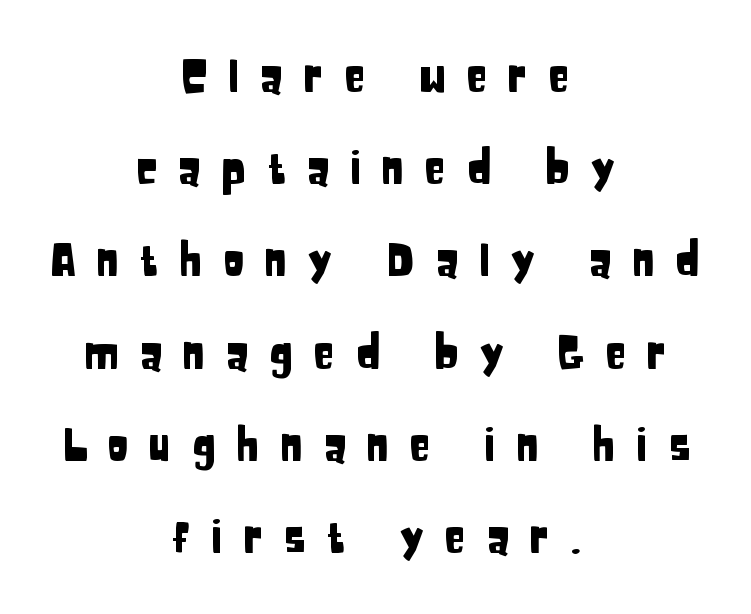
{"serif": "no", "italic": "no", "width": "condensed", "stroke_contrast": "low", "x_height": "large", "monospaced": "no", "underline": "no", "align": "center", "line_spacing": "loose", "line_spacing_ratio": 2.05, "letter_spacing": "wide", "letter_spacing_em": 0.44, "glyph_px": 45}
